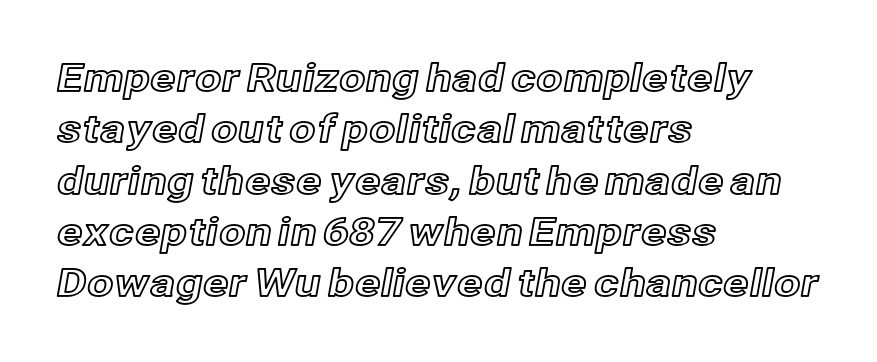
The image shows 38 px text type; set left-aligned, normal line spacing (1.35x), normal letter spacing, not underlined; a medium x-height.
